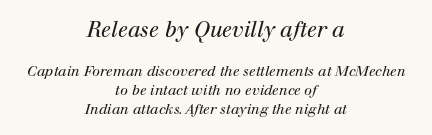
Q: Is the text bold? A: No.
Q: Is the text italic (slanted)? A: Yes, it leans right by about 12 degrees.
Q: Is the text underlined? A: No.
Q: How is the paragraph aligned? A: Centered.
Q: Is the spacing between letters normal or unusually wide? A: Normal.
Q: Is the spacing between lines tight, normal or loose? A: Normal.
Q: Which block of text is set in a larger size, the first (top) or the second (bottom)? A: The first (top) one.
